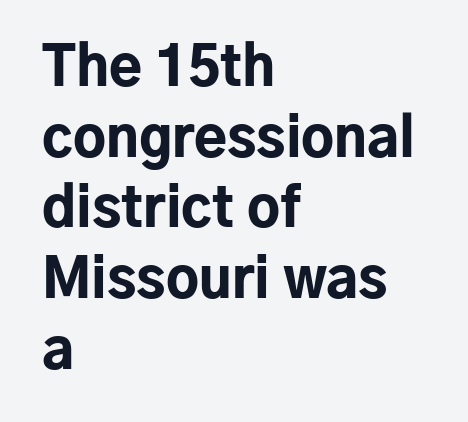
The image shows 54 px bold sans-serif type, upright; set left-aligned, normal line spacing (1.31x), normal letter spacing, not underlined; low stroke contrast and a medium x-height.
